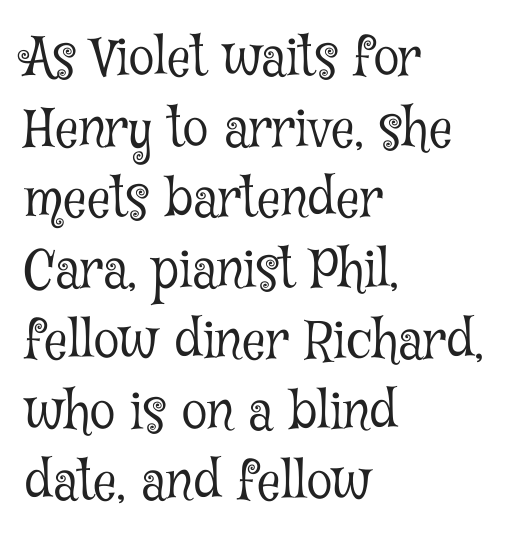
The image shows 52 px light, condensed serif type, upright; set left-aligned, normal line spacing (1.36x), normal letter spacing, not underlined; low stroke contrast and a medium x-height.
